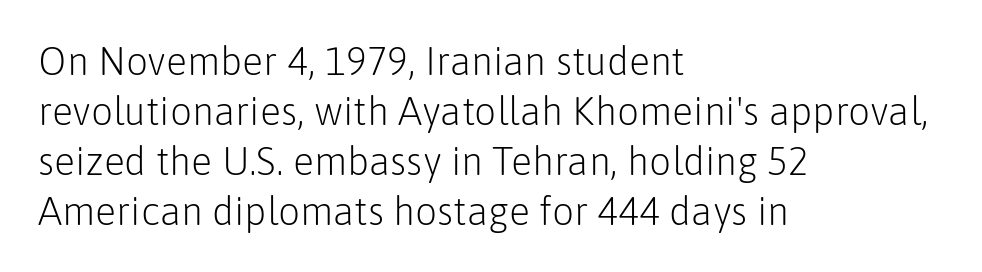
Q: Is the text bold? A: No.
Q: Is the text italic (slanted)? A: No, it is upright.
Q: Is the typeface a serif or a sans-serif typeface? A: Sans-serif.
Q: Is the text underlined? A: No.
Q: How is the paragraph aligned? A: Left-aligned.
Q: Is the spacing between letters normal or unusually wide? A: Normal.
Q: Is the spacing between lines tight, normal or loose? A: Normal.
Q: Width (condensed, normal, or wide)? A: Normal.
Q: Stroke contrast? A: Low.
Q: x-height? A: Medium.
Q: Monospaced? A: No.
